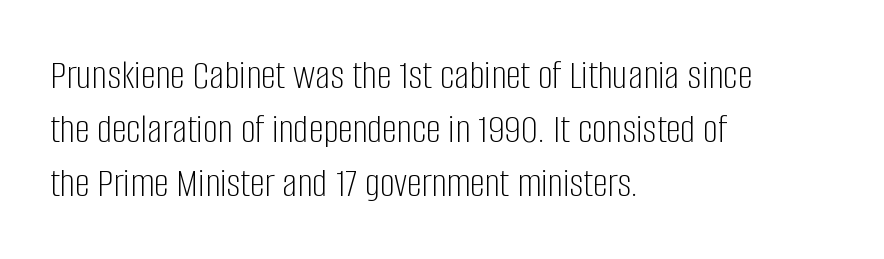
The letterforms sit shoulder to shoulder at normal distance. If you drew a ruler down the left edge, every line would touch it. The baseline area is clear. The glyphs in this specimen are sans serif. Nope, not italic — everything's standing straight. Think of a printed novel: that variable character pitch is what you see here.
